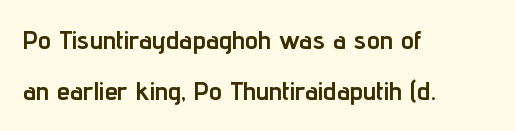
Q: Is the text bold? A: Yes.
Q: Is the text italic (slanted)? A: No, it is upright.
Q: Is the text underlined? A: No.
Q: How is the paragraph aligned? A: Left-aligned.
Q: Is the spacing between letters normal or unusually wide? A: Normal.
Q: Is the spacing between lines tight, normal or loose? A: Loose.
